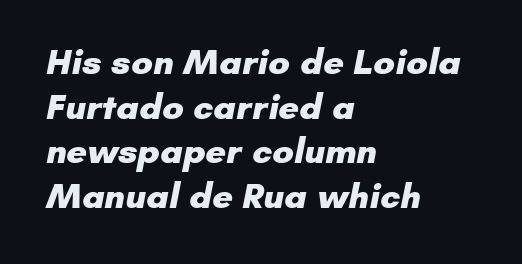
This sample has the flowing, uneven cadence of proportional lettering. Grotesque or geometric, the face here clearly has no serifs. Heavy, bold letterforms. The compositor pushed each line to the left boundary. The horizontal fit of the characters is conventional and even.
